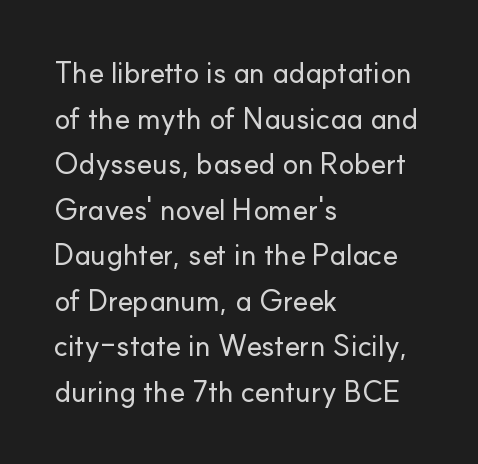
Q: Is the text italic (slanted)? A: No, it is upright.
Q: Is the typeface a serif or a sans-serif typeface? A: Sans-serif.
Q: Is the text underlined? A: No.
Q: How is the paragraph aligned? A: Left-aligned.
Q: Is the spacing between letters normal or unusually wide? A: Normal.
Q: Is the spacing between lines tight, normal or loose? A: Normal.
Q: Width (condensed, normal, or wide)? A: Normal.
Q: Stroke contrast? A: Low.
Q: x-height? A: Small.
Q: Monospaced? A: No.
